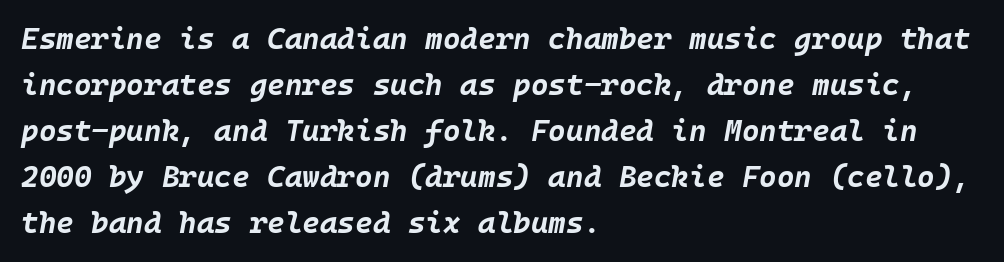
Q: Is the text bold? A: Yes.
Q: Is the text italic (slanted)? A: Yes, it leans right by about 10 degrees.
Q: Is the text underlined? A: No.
Q: How is the paragraph aligned? A: Left-aligned.
Q: Is the spacing between letters normal or unusually wide? A: Normal.
Q: Is the spacing between lines tight, normal or loose? A: Normal.
Q: Width (condensed, normal, or wide)? A: Normal.
Q: Stroke contrast? A: Low.
Q: x-height? A: Large.
